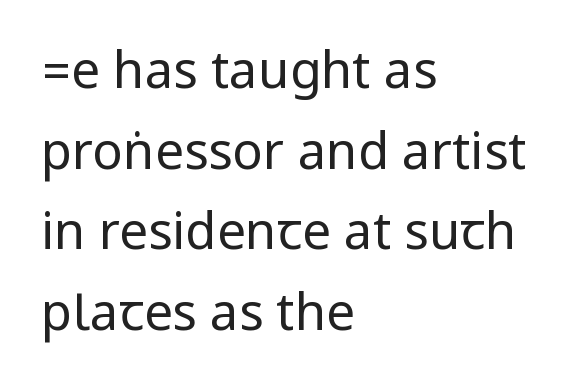
{"serif": "no", "italic": "no", "bold": "no", "weight": "regular", "width": "condensed", "stroke_contrast": "low", "underline": "no", "align": "left", "line_spacing": "normal", "line_spacing_ratio": 1.58, "letter_spacing": "normal", "letter_spacing_em": 0.0, "glyph_px": 51}
